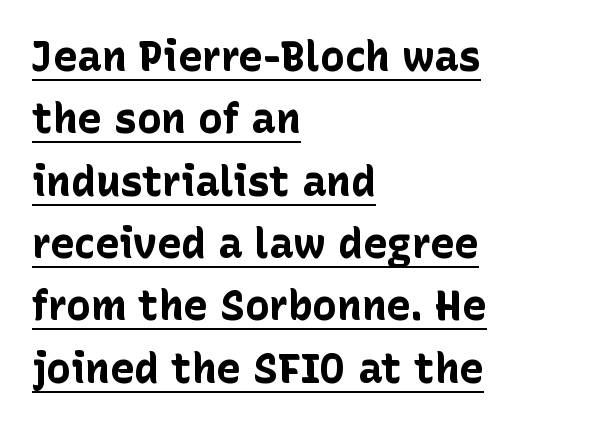
{"serif": "no", "italic": "no", "bold": "yes", "weight": "bold", "width": "normal", "stroke_contrast": "low", "x_height": "medium", "monospaced": "no", "underline": "yes", "align": "left", "line_spacing": "normal", "line_spacing_ratio": 1.52, "letter_spacing": "normal", "letter_spacing_em": 0.0, "glyph_px": 41}
